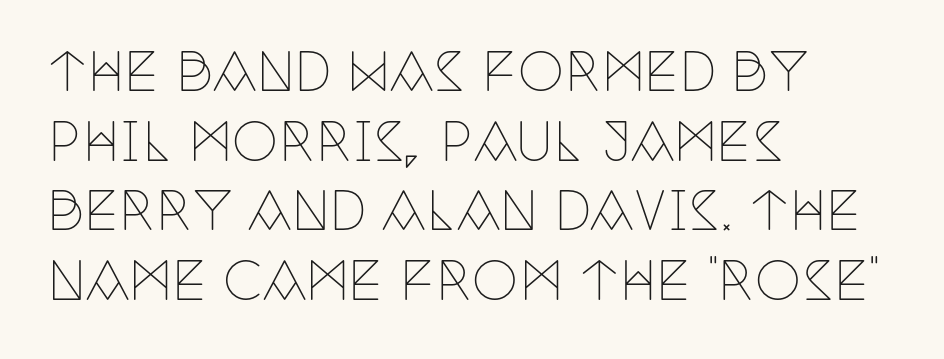
The image shows 52 px thin, condensed serif type, upright; set left-aligned, normal line spacing (1.34x), normal letter spacing, not underlined; low stroke contrast and a large x-height.
